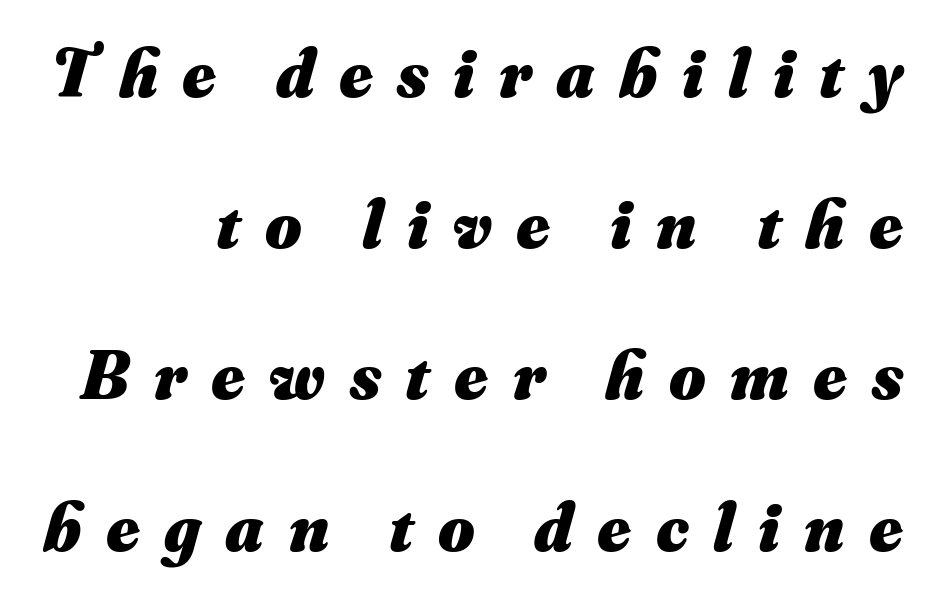
The image shows 70 px heavy type, italic (leaning right); set loose line spacing (2.16x), unusually wide letter spacing (+0.35 em), not underlined; medium stroke contrast and a small x-height.
